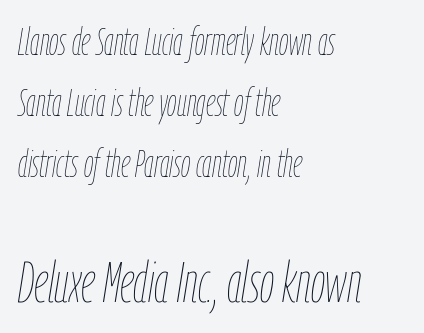
{"italic": "yes", "lean": "right", "slant_degrees": 9, "bold": "no", "weight": "thin", "width": "condensed", "stroke_contrast": "low", "x_height": "medium", "monospaced": "no", "underline": "no", "align": "left", "line_spacing": "normal", "line_spacing_ratio": 1.6, "letter_spacing": "normal", "letter_spacing_em": 0.0, "larger_block": "second", "size_ratio": 1.5, "glyph_px": 57}
